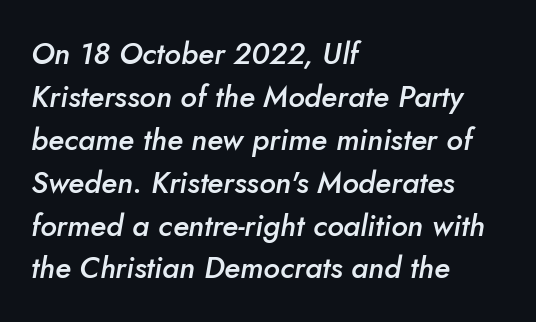
The image shows 30 px semibold type, italic (leaning right); set left-aligned, normal line spacing (1.43x), normal letter spacing, not underlined; low stroke contrast and a small x-height.
